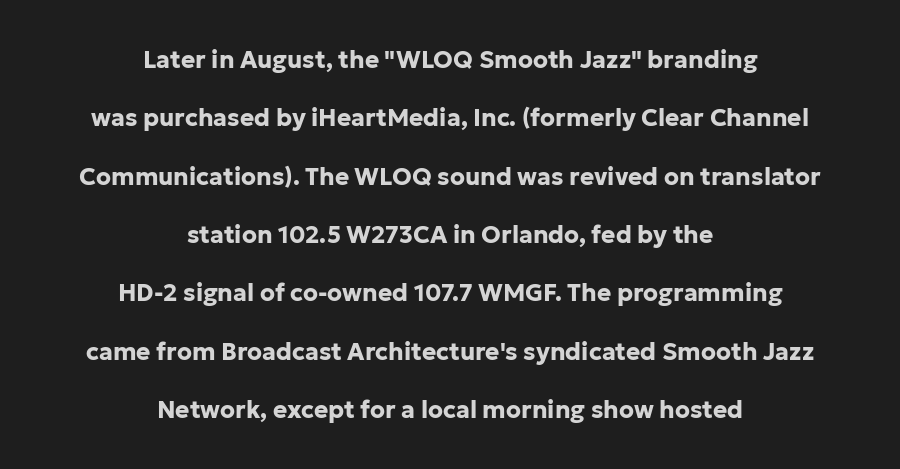
The image shows 24 px bold type, upright; set centered, loose line spacing (2.43x), normal letter spacing, not underlined.
